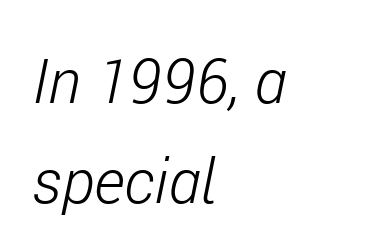
The image shows 62 px light, condensed type, italic (leaning right); set left-aligned, normal line spacing (1.61x), normal letter spacing, not underlined; low stroke contrast and a medium x-height.
